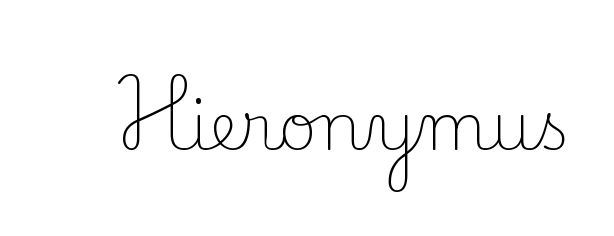
Anything drawn beneath the words? Only blank space. No heavy texture on the line: the type isn't bold. You can tell from the footed stems that serif type was used. This rendering leaves character spacing at its baseline value. If you drew a line through each stem, it would be perfectly vertical.
